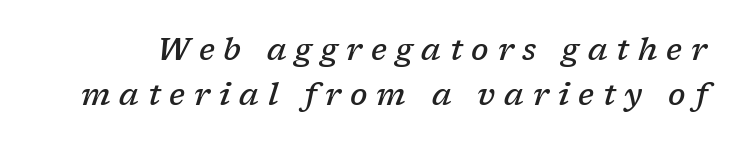
These lines have a slow, spaced-out rhythm from letter to letter. Looks like regular typesetting: each glyph gets only the width it needs. Each glyph is drawn with semibold strokes, heavier than normal yet not fully bold. Each new line begins a customary step beneath the previous one.
